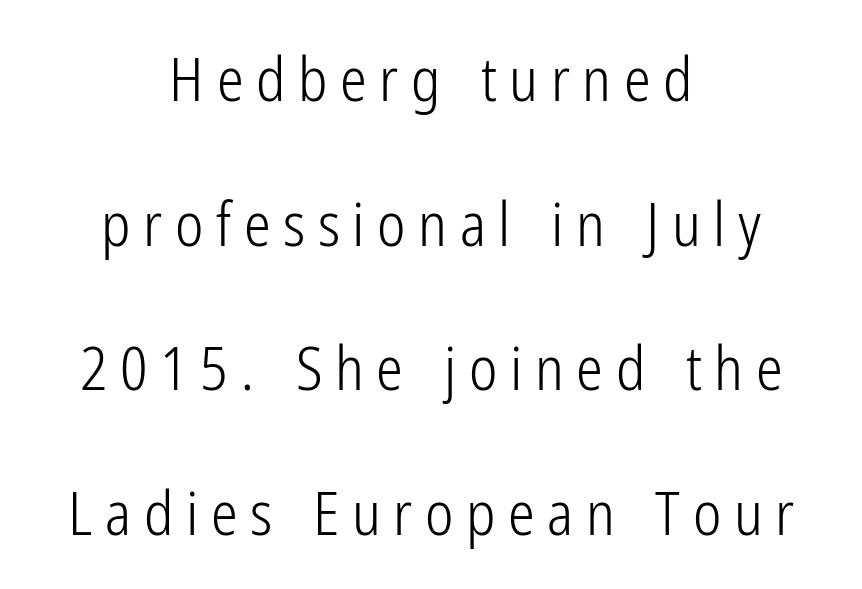
Q: Is the text bold? A: No.
Q: Is the text italic (slanted)? A: No, it is upright.
Q: Is the typeface a serif or a sans-serif typeface? A: Sans-serif.
Q: Is the text underlined? A: No.
Q: How is the paragraph aligned? A: Centered.
Q: Is the spacing between letters normal or unusually wide? A: Unusually wide.
Q: Is the spacing between lines tight, normal or loose? A: Loose.
Q: Width (condensed, normal, or wide)? A: Condensed.
Q: Stroke contrast? A: Low.
Q: x-height? A: Medium.
Q: Monospaced? A: No.
